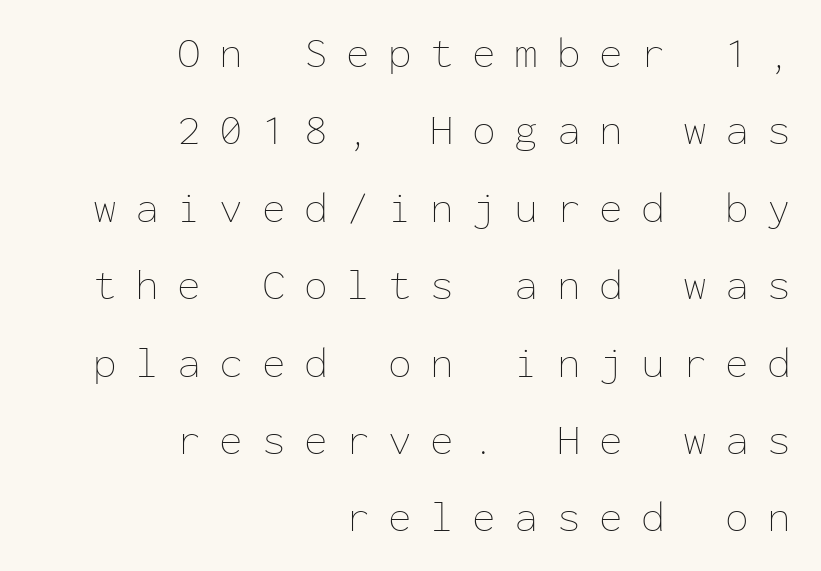
The image shows 43 px thin type, upright, monospaced; set right-aligned, line spacing 1.8x, unusually wide letter spacing (+0.43 em), not underlined; low stroke contrast and a medium x-height.
